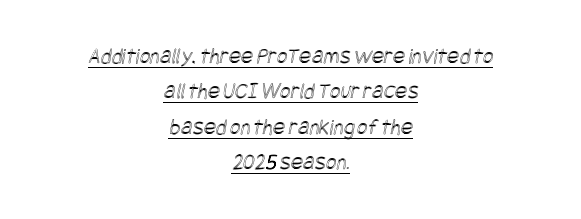
Is there much room between lines? A standard amount, neither cramped nor airy. Looks like someone drew a line under every word here. In CSS terms this would be text-align: center. Students, note that the glyphs here touch the page at normal intervals.
